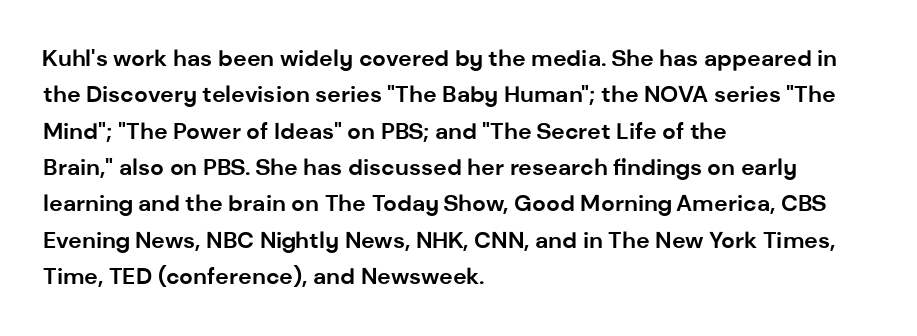
The image shows 23 px bold type, upright; set left-aligned, normal line spacing (1.58x), normal letter spacing, not underlined.
